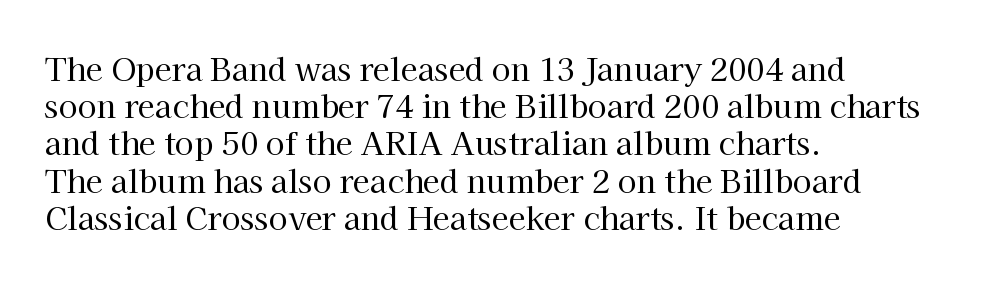
The image shows 31 px regular-weight serif type, upright; set left-aligned, line spacing 1.2x, normal letter spacing, not underlined; high stroke contrast and a medium x-height.
